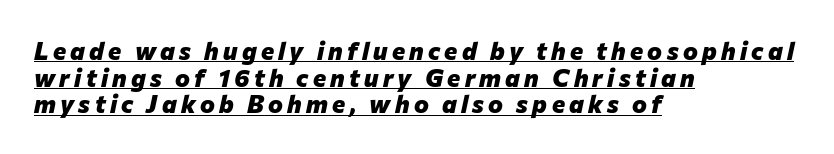
{"italic": "yes", "lean": "right", "slant_degrees": 12, "bold": "yes", "underline": "yes", "align": "left", "line_spacing": "tight", "line_spacing_ratio": 1.07, "glyph_px": 25}
